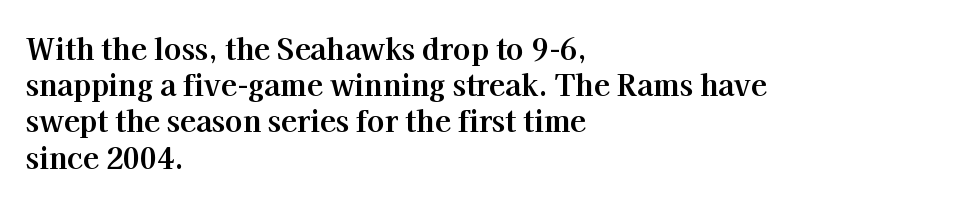
Q: Is the text bold? A: Yes.
Q: Is the text italic (slanted)? A: No, it is upright.
Q: Is the typeface a serif or a sans-serif typeface? A: Serif.
Q: Is the text underlined? A: No.
Q: How is the paragraph aligned? A: Left-aligned.
Q: Is the spacing between letters normal or unusually wide? A: Normal.
Q: Is the spacing between lines tight, normal or loose? A: Normal.
Q: Width (condensed, normal, or wide)? A: Normal.
Q: Stroke contrast? A: High.
Q: x-height? A: Medium.
Q: Monospaced? A: No.
